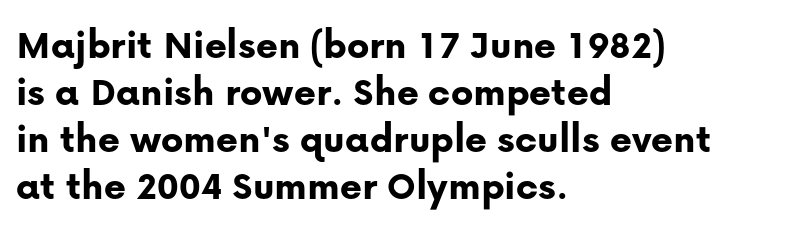
The image shows 42 px bold sans-serif type, upright; set left-aligned, tight line spacing (1.12x), normal letter spacing, not underlined; low stroke contrast and a medium x-height.
